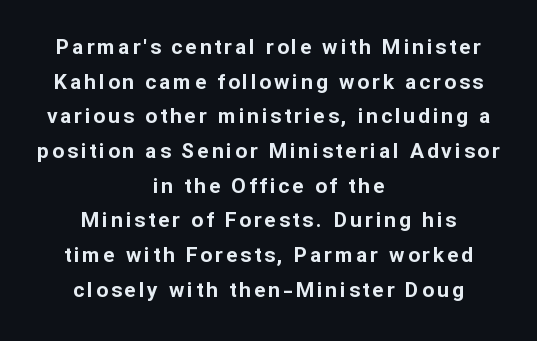
Type without underlining. The lines are quadded center. If you measured baseline to baseline, you'd find a middling distance. What weight is shown? A full bold with thick strokes. Italic? Not at all — the glyphs are vertical.
